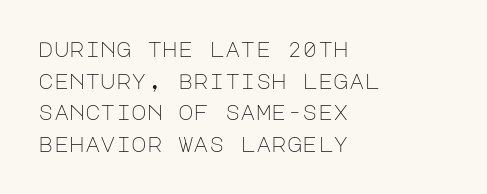
Q: Is the text bold? A: No.
Q: Is the text italic (slanted)? A: No, it is upright.
Q: Is the text underlined? A: No.
Q: How is the paragraph aligned? A: Left-aligned.
Q: Is the spacing between letters normal or unusually wide? A: Normal.
Q: Is the spacing between lines tight, normal or loose? A: Normal.
